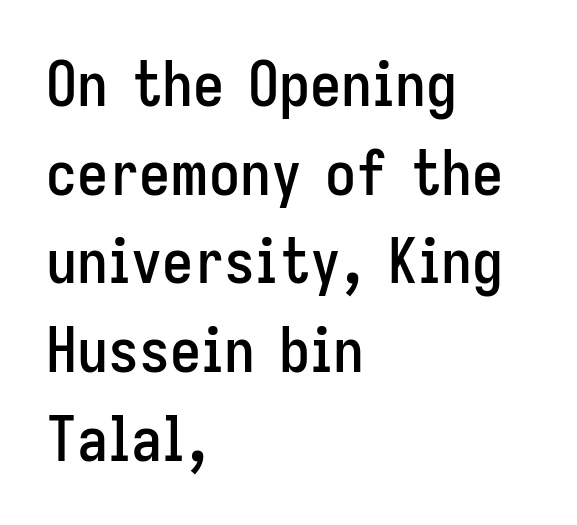
{"serif": "no", "italic": "no", "width": "condensed", "stroke_contrast": "low", "x_height": "medium", "monospaced": "no", "underline": "no", "align": "left", "line_spacing": "normal", "line_spacing_ratio": 1.43, "letter_spacing": "normal", "letter_spacing_em": 0.0, "glyph_px": 62}
